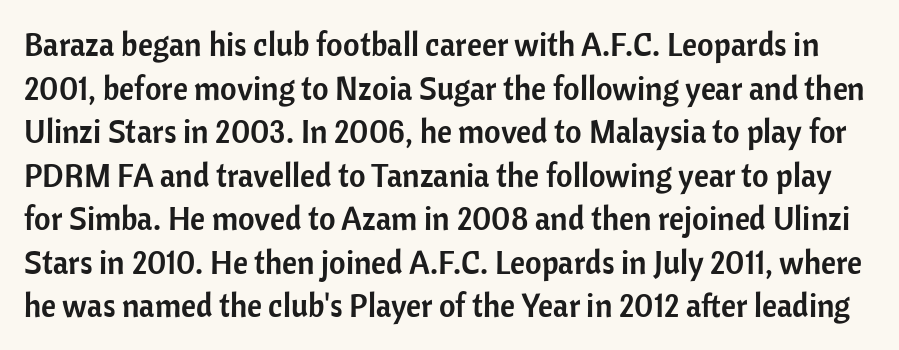
{"serif": "no", "italic": "no", "width": "normal", "stroke_contrast": "low", "x_height": "medium", "monospaced": "no", "underline": "no", "line_spacing": "normal", "line_spacing_ratio": 1.36, "letter_spacing": "normal", "letter_spacing_em": 0.0, "glyph_px": 32}
